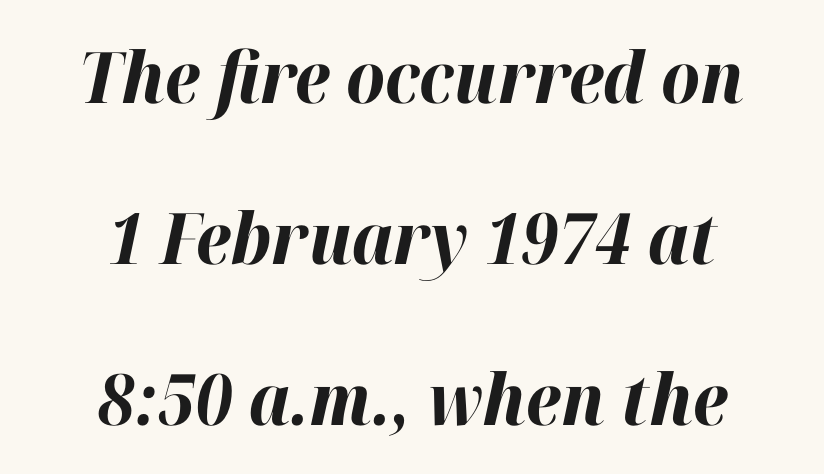
The image shows 71 px bold type, italic (leaning right); set centered, loose line spacing (2.27x), normal letter spacing, not underlined; high stroke contrast and a medium x-height.
